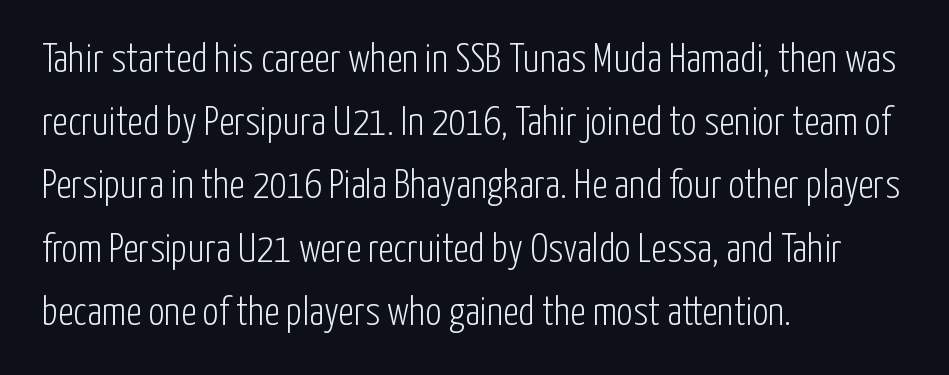
Line starts are locked; line ends wander. The type family on display is of the sans-serif kind. The rows are spaced the way most documents space them. Varying glyph widths throughout — classic text-font behaviour. Letters rest on an invisible, unmarked baseline. Is the type heavy? It reads as light-to-regular instead.
